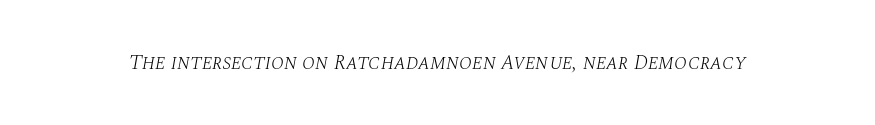
The image shows 21 px text type, italic (leaning right); set normal letter spacing, not underlined.
